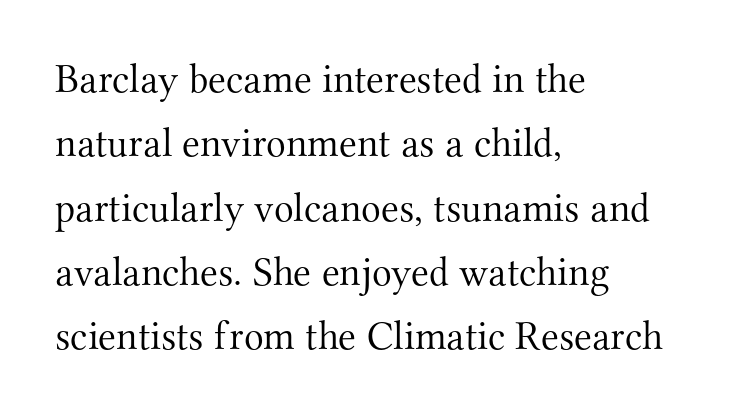
Q: Is the text bold? A: No.
Q: Is the text italic (slanted)? A: No, it is upright.
Q: Is the typeface a serif or a sans-serif typeface? A: Serif.
Q: Is the text underlined? A: No.
Q: How is the paragraph aligned? A: Left-aligned.
Q: Is the spacing between letters normal or unusually wide? A: Normal.
Q: Is the spacing between lines tight, normal or loose? A: Normal.
Q: Width (condensed, normal, or wide)? A: Normal.
Q: Stroke contrast? A: Medium.
Q: x-height? A: Small.
Q: Monospaced? A: No.
